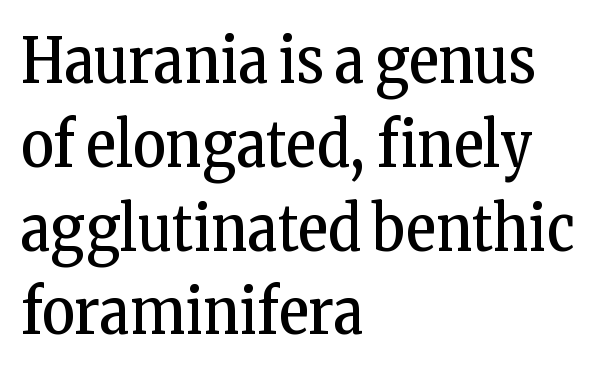
Does the leading feel generous? No, just average. The glyphs in this specimen are seriffed. This sample is left-justified, so line endings fall wherever the words run out. Clear beneath every line of the passage.
